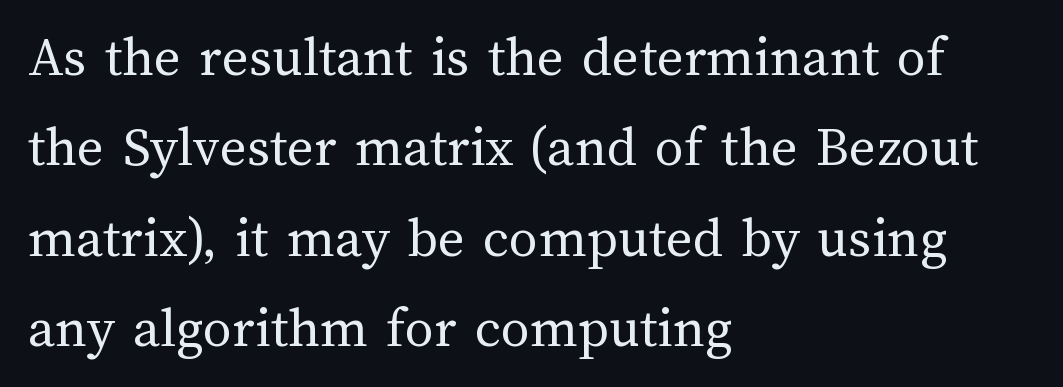
The image shows 58 px regular-weight type, upright; set left-aligned, normal line spacing (1.56x), normal letter spacing, not underlined; medium stroke contrast and a medium x-height.
